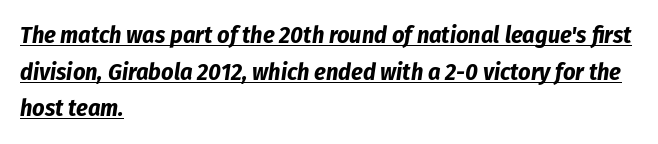
{"italic": "yes", "lean": "right", "slant_degrees": 8, "bold": "yes", "underline": "yes", "align": "left", "line_spacing": "normal", "line_spacing_ratio": 1.53, "letter_spacing": "normal", "letter_spacing_em": 0.0, "glyph_px": 24}
